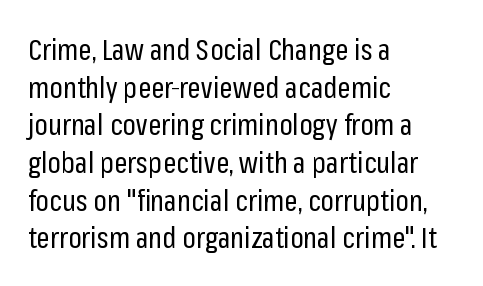
The image shows 29 px regular-weight, condensed sans-serif type, upright; set left-aligned, normal line spacing (1.3x), normal letter spacing, not underlined; low stroke contrast and a medium x-height.
